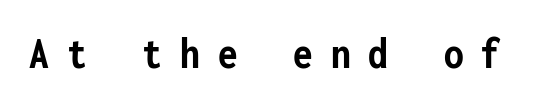
Classification — sans serif. Every character here occupies the same horizontal width, giving the sample a typewriter-like rhythm. The words here are not underlined. Display-style spreading of the glyphs; the letterfit is very open. Posture: straight, roman, zero tilt.
